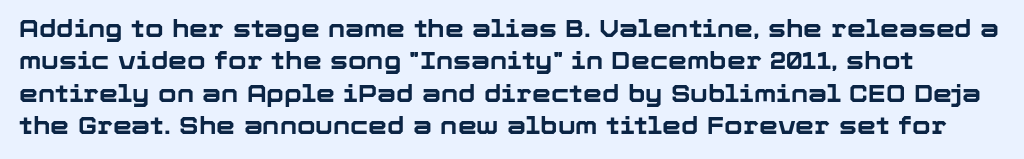
The image shows 24 px bold type, upright; set normal line spacing (1.35x), normal letter spacing, not underlined.
